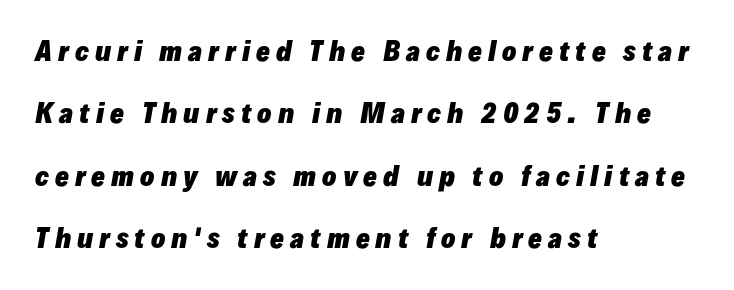
Designer's note — italics engaged. Each word looks stretched out because of the extra space between its letters. Unmarked baselines from the first word to the last. Each line starts at the same left margin while the right side varies.
